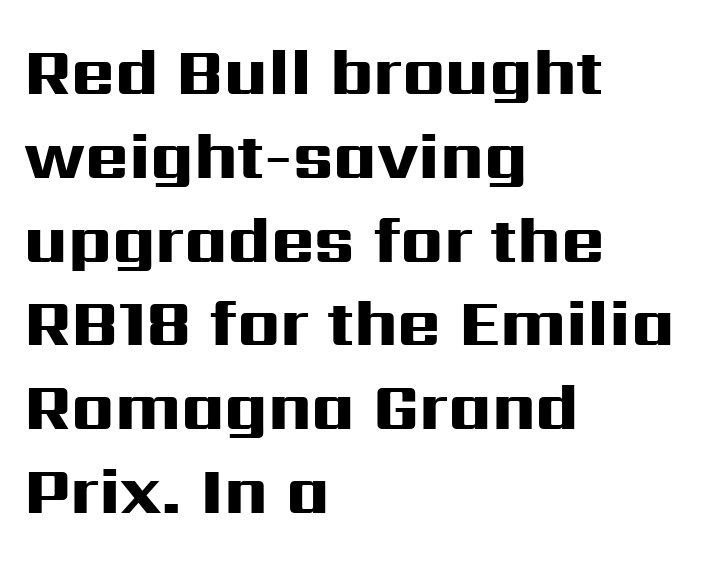
The image shows 66 px heavy, wide sans-serif type, upright; set left-aligned, normal line spacing (1.27x), normal letter spacing, not underlined; high stroke contrast and a medium x-height.
